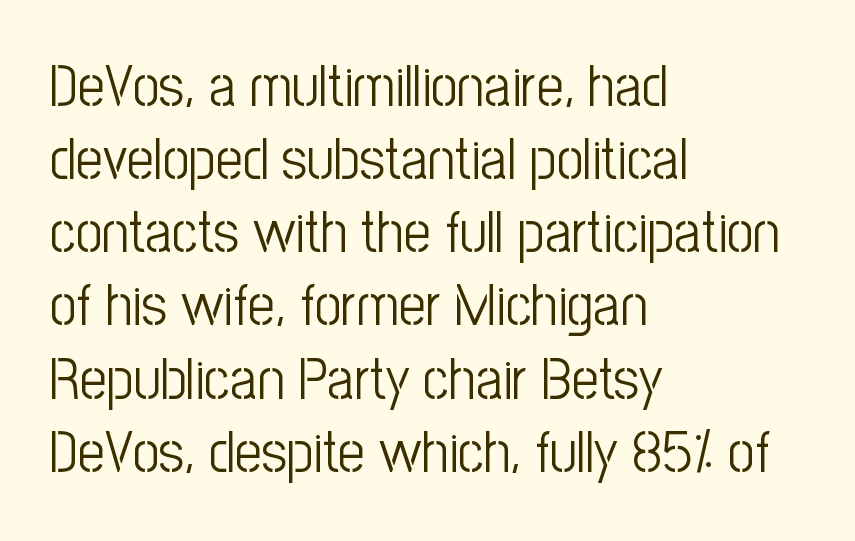
Posture: upright roman. Each line starts at the same left margin while the right side varies. The face used here is proportionally spaced, like ordinary book or web type. Nobody drew a line under any word here. Type style note: lacks serifs. No chunkiness to these letters — they're not bold.
